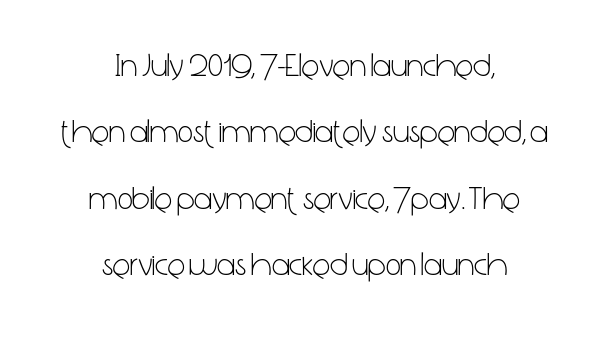
{"serif": "no", "italic": "no", "bold": "no", "weight": "light", "width": "condensed", "stroke_contrast": "low", "x_height": "medium", "monospaced": "no", "underline": "no", "align": "center", "line_spacing": "loose", "line_spacing_ratio": 2.01, "letter_spacing": "normal", "letter_spacing_em": 0.0, "glyph_px": 33}
